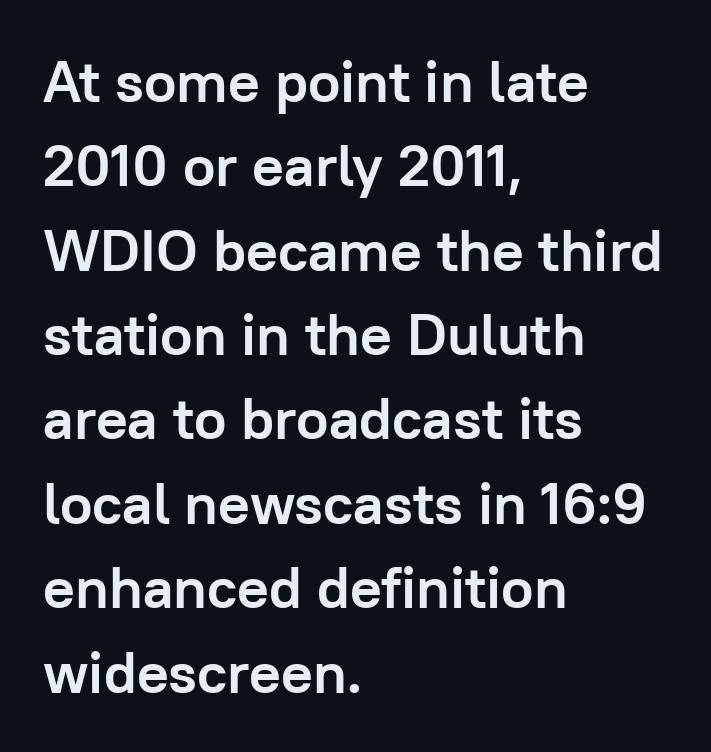
Upright lettering throughout. Its strokes are broad and dark, the hallmark of bold type. The words here are not underlined. The passage shown is typed in a proportional face where columns would drift. Look at the tracking — it's just the regular setting, nothing added. Evenly set lines give the paragraph a standard silhouette.
